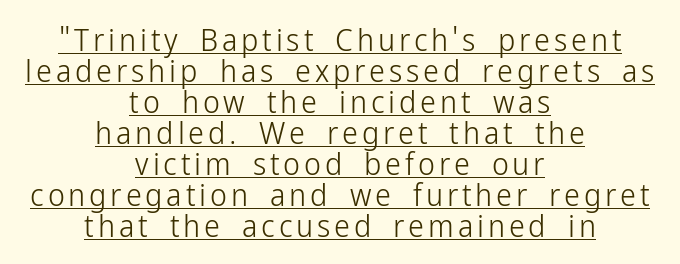
The image shows 32 px light, condensed sans-serif type, upright; set centered, tight line spacing (0.97x), underlined; low stroke contrast and a medium x-height.
